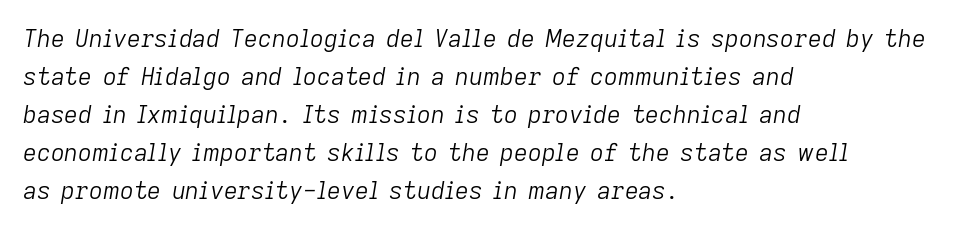
Q: Is the text bold? A: No.
Q: Is the text italic (slanted)? A: Yes, it leans right by about 9 degrees.
Q: Is the text underlined? A: No.
Q: How is the paragraph aligned? A: Left-aligned.
Q: Is the spacing between letters normal or unusually wide? A: Normal.
Q: Is the spacing between lines tight, normal or loose? A: Normal.
